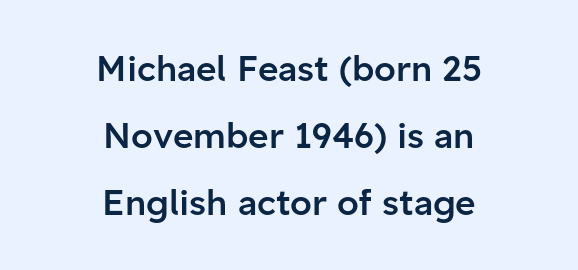
{"serif": "no", "italic": "no", "bold": "semi", "weight": "semibold", "width": "normal", "stroke_contrast": "low", "x_height": "medium", "monospaced": "no", "underline": "no", "align": "center", "line_spacing": "loose", "line_spacing_ratio": 1.91, "letter_spacing": "normal", "letter_spacing_em": 0.0, "glyph_px": 35}
